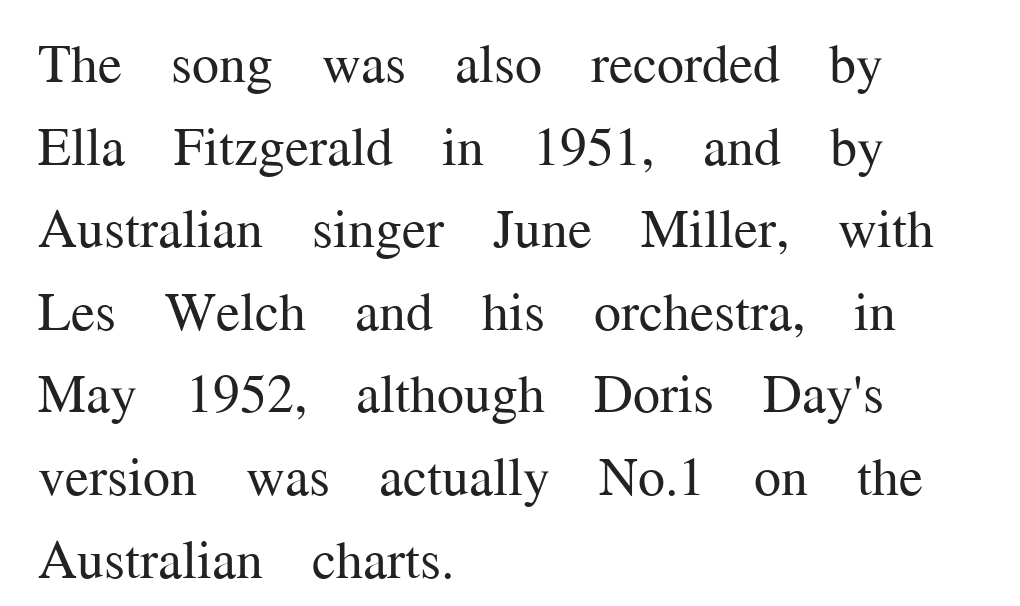
Q: Is the text bold? A: No.
Q: Is the text italic (slanted)? A: No, it is upright.
Q: Is the typeface a serif or a sans-serif typeface? A: Serif.
Q: Is the text underlined? A: No.
Q: How is the paragraph aligned? A: Left-aligned.
Q: Is the spacing between letters normal or unusually wide? A: Normal.
Q: Is the spacing between lines tight, normal or loose? A: Normal.
Q: Width (condensed, normal, or wide)? A: Normal.
Q: Stroke contrast? A: Medium.
Q: x-height? A: Medium.
Q: Monospaced? A: No.
